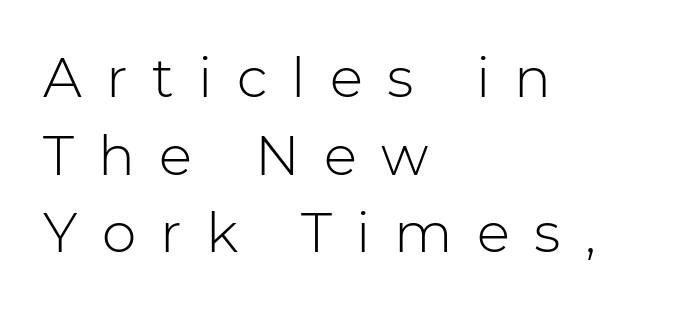
Q: Is the text bold? A: No.
Q: Is the text italic (slanted)? A: No, it is upright.
Q: Is the typeface a serif or a sans-serif typeface? A: Sans-serif.
Q: Is the text underlined? A: No.
Q: How is the paragraph aligned? A: Left-aligned.
Q: Is the spacing between letters normal or unusually wide? A: Unusually wide.
Q: Is the spacing between lines tight, normal or loose? A: Normal.
Q: Width (condensed, normal, or wide)? A: Normal.
Q: Stroke contrast? A: Low.
Q: x-height? A: Medium.
Q: Monospaced? A: No.
